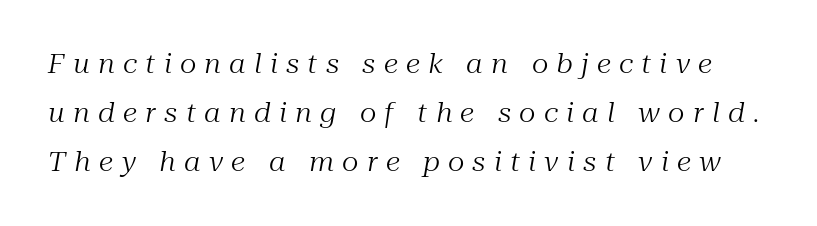
{"italic": "yes", "lean": "right", "slant_degrees": 10, "bold": "no", "underline": "no", "line_spacing_ratio": 1.88, "letter_spacing": "wide", "letter_spacing_em": 0.32, "glyph_px": 26}
